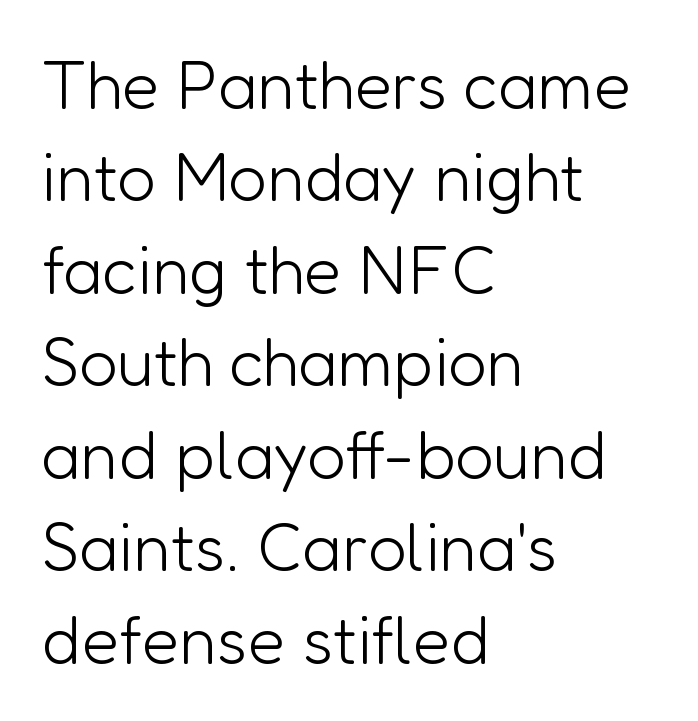
Inter-character spacing is left at the font's built-in metrics. Notice how descenders clear the ascenders below comfortably — that's standard leading. The font family rendered here belongs to the sans-serif group. Unlike italic type, these characters show no tilt at all.
